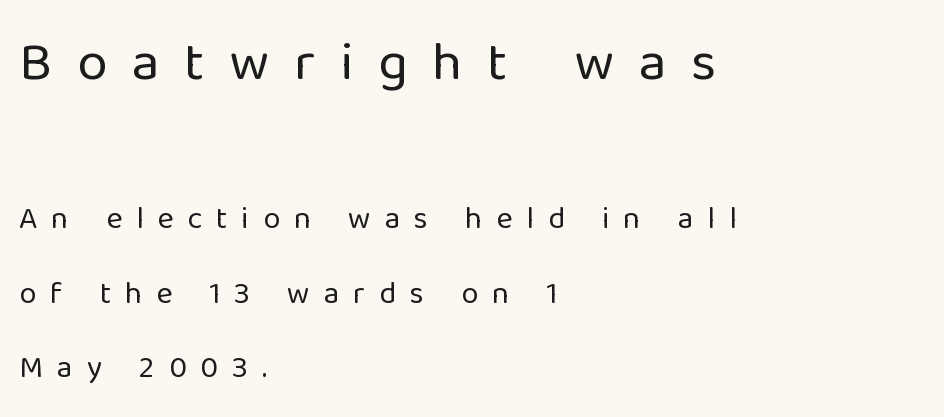
Is the letter spacing exaggerated? Yes — the characters are pushed far apart. The strip under each line holds only bare page. Leftover space on each line is placed entirely after the last word. This reads as an unemphasized weight, regular at the heaviest.
